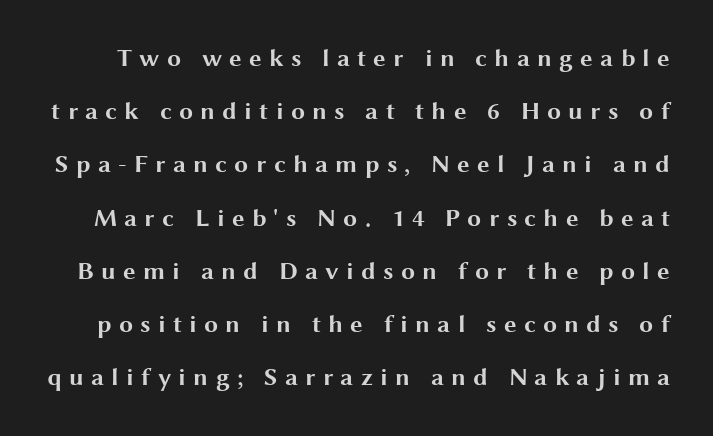
If you drew a line through each stem, it would be perfectly vertical. Someone cranked the tracking dial way up on this one. Horizontal bands of white between lines are thick stripes. Does the weight exceed regular? Yes, all the way to bold. Glance below the letters and you will spot only blank space.
